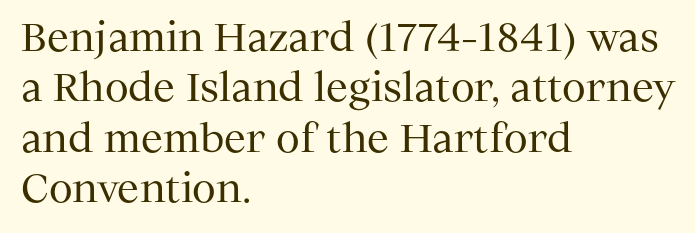
The image shows 39 px regular-weight serif type, upright; set left-aligned, normal line spacing (1.29x), normal letter spacing, not underlined; medium stroke contrast and a medium x-height.
